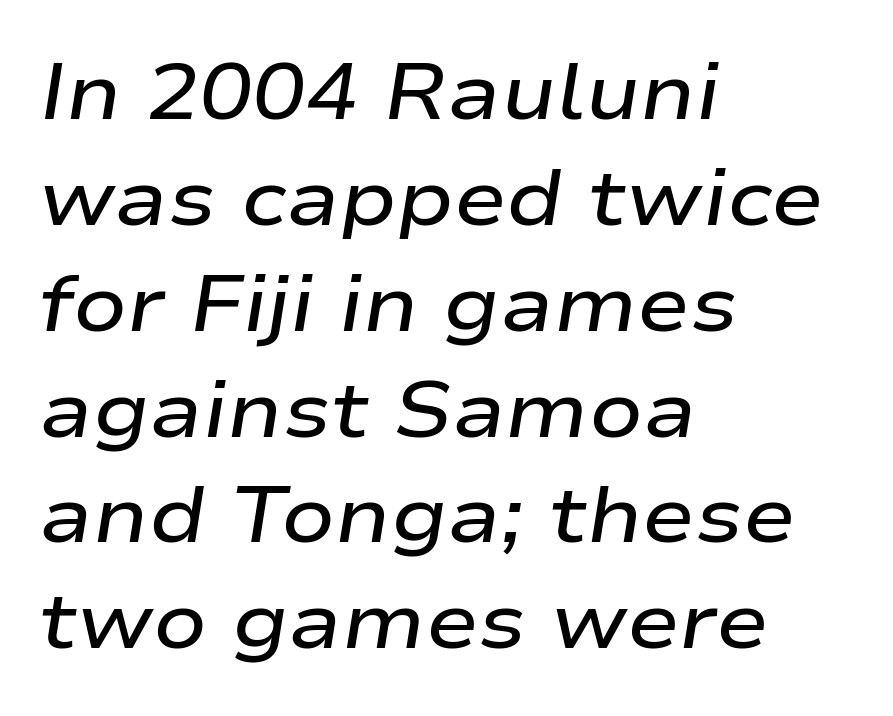
{"italic": "yes", "lean": "right", "slant_degrees": 9, "bold": "semi", "weight": "semibold", "width": "wide", "stroke_contrast": "low", "x_height": "medium", "monospaced": "no", "underline": "no", "align": "left", "line_spacing": "normal", "line_spacing_ratio": 1.34, "letter_spacing": "normal", "letter_spacing_em": 0.0, "glyph_px": 79}
